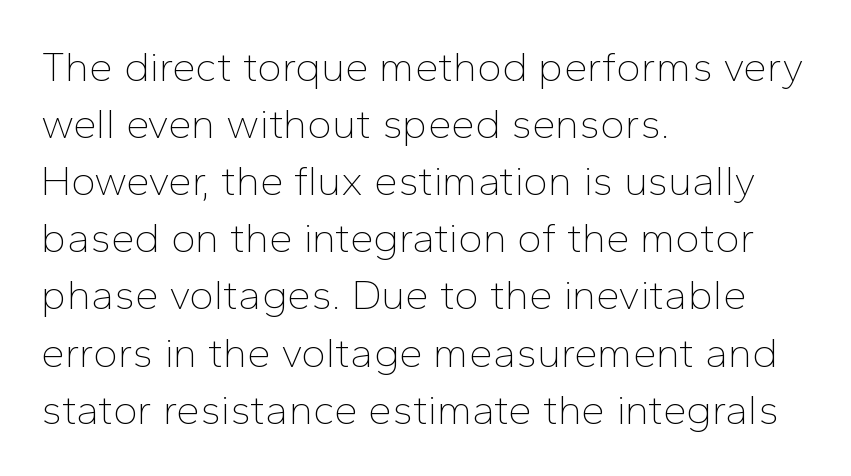
Caption: multi-line text, flush left, ragged right. What kind of face is this? One without serifs — a sans. Weight: regular or lighter. This rendering features lettering with no underline. Proportional: the letters do not fall into vertical columns. Posture: straight, roman, zero tilt.
